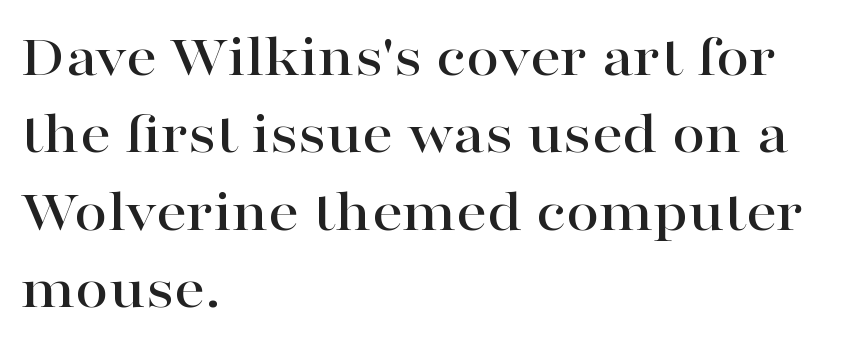
Nobody drew a line under any word here. Typographically, this falls in the serif category. The ragged edge is on the right, which tells us the setting is flush left. The typography opts for an upright posture over an oblique one. Vertically, the passage feels balanced, rows spaced as you'd expect. Proportional: the letters do not fall into vertical columns.
